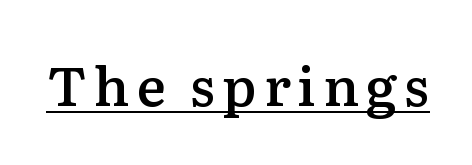
The image shows 54 px semibold serif type, upright; set underlined; medium stroke contrast and a medium x-height.
